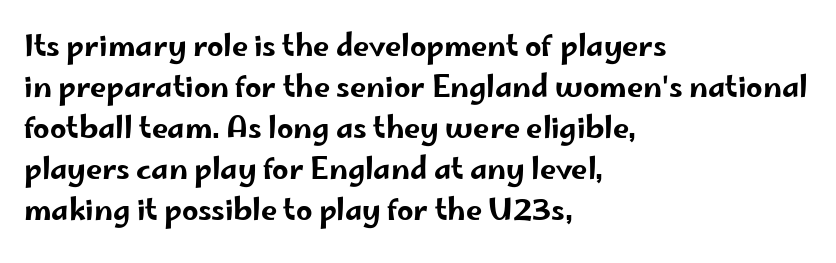
{"serif": "no", "italic": "no", "width": "wide", "stroke_contrast": "low", "x_height": "small", "monospaced": "no", "underline": "no", "align": "left", "line_spacing": "normal", "line_spacing_ratio": 1.41, "letter_spacing": "normal", "letter_spacing_em": 0.0, "glyph_px": 29}
